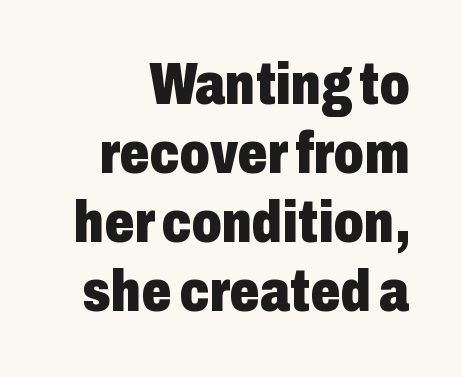
Q: Is the text bold? A: Yes.
Q: Is the text italic (slanted)? A: No, it is upright.
Q: Is the typeface a serif or a sans-serif typeface? A: Sans-serif.
Q: Is the text underlined? A: No.
Q: How is the paragraph aligned? A: Right-aligned.
Q: Is the spacing between letters normal or unusually wide? A: Normal.
Q: Width (condensed, normal, or wide)? A: Condensed.
Q: Stroke contrast? A: Low.
Q: x-height? A: Medium.
Q: Monospaced? A: No.
